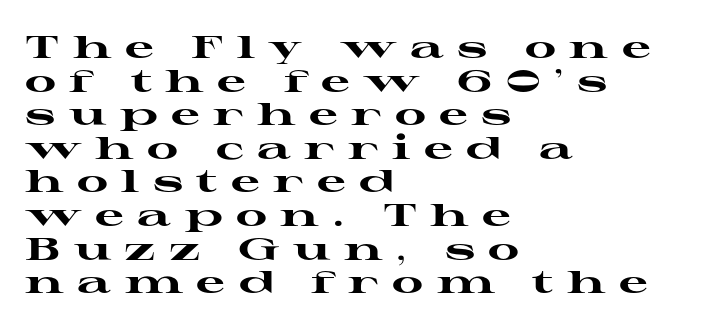
Do the characters align in a grid? No, the font is proportional. Tall strokes in this sample are plumb rather than angled. The leading is snug, giving the passage a crowded texture. Beneath every word, the page is bare. Does the copy run flush right? No — it runs flush left. Chunky letters — that's bold for sure.
